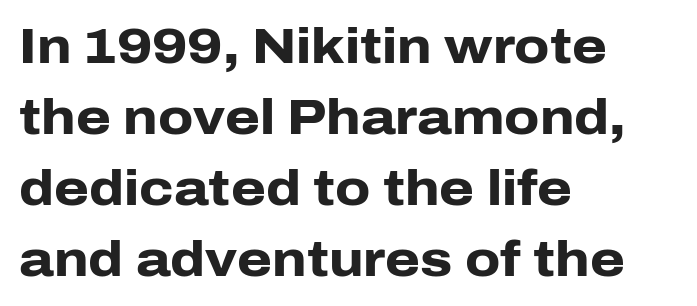
Q: Is the text bold? A: Yes.
Q: Is the text italic (slanted)? A: No, it is upright.
Q: Is the typeface a serif or a sans-serif typeface? A: Sans-serif.
Q: Is the text underlined? A: No.
Q: How is the paragraph aligned? A: Left-aligned.
Q: Is the spacing between letters normal or unusually wide? A: Normal.
Q: Is the spacing between lines tight, normal or loose? A: Normal.
Q: Width (condensed, normal, or wide)? A: Normal.
Q: Stroke contrast? A: Low.
Q: x-height? A: Medium.
Q: Monospaced? A: No.
